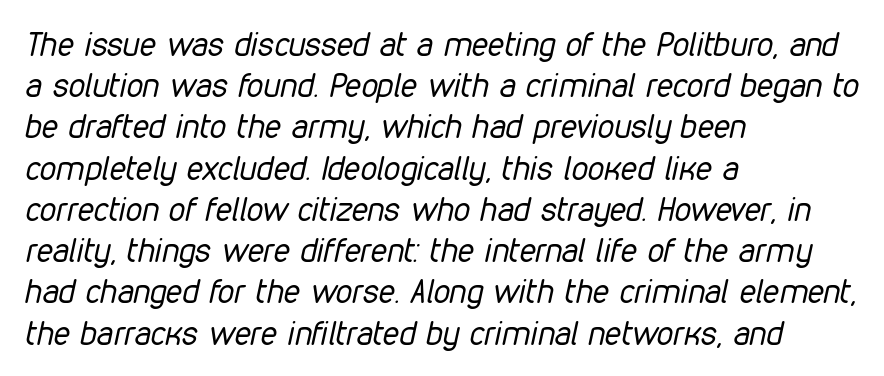
{"italic": "yes", "lean": "right", "slant_degrees": 12, "bold": "no", "weight": "regular", "width": "condensed", "stroke_contrast": "low", "x_height": "medium", "monospaced": "no", "underline": "no", "align": "left", "line_spacing": "normal", "line_spacing_ratio": 1.25, "letter_spacing": "normal", "letter_spacing_em": 0.0, "glyph_px": 33}
